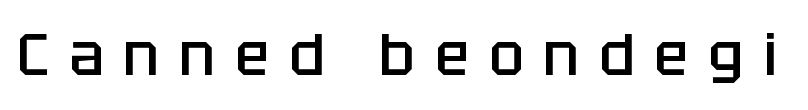
Q: Is the text bold? A: Semi-bold.
Q: Is the text italic (slanted)? A: No, it is upright.
Q: Is the typeface a serif or a sans-serif typeface? A: Sans-serif.
Q: Is the text underlined? A: No.
Q: Is the spacing between letters normal or unusually wide? A: Unusually wide.
Q: Width (condensed, normal, or wide)? A: Normal.
Q: Stroke contrast? A: Low.
Q: x-height? A: Large.
Q: Monospaced? A: No.
